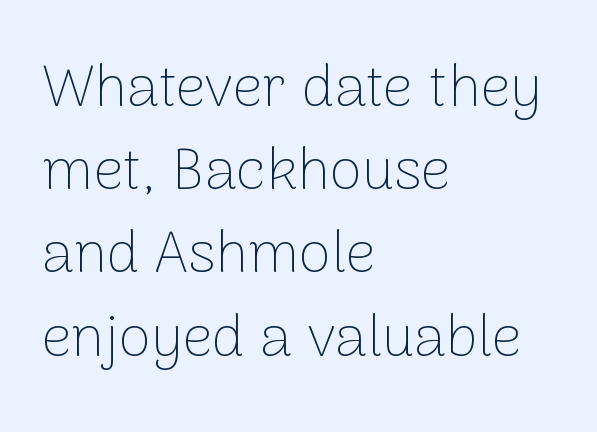
Q: Is the text bold? A: No.
Q: Is the text italic (slanted)? A: No, it is upright.
Q: Is the typeface a serif or a sans-serif typeface? A: Sans-serif.
Q: Is the text underlined? A: No.
Q: How is the paragraph aligned? A: Left-aligned.
Q: Is the spacing between letters normal or unusually wide? A: Normal.
Q: Is the spacing between lines tight, normal or loose? A: Normal.
Q: Width (condensed, normal, or wide)? A: Normal.
Q: Stroke contrast? A: Low.
Q: x-height? A: Medium.
Q: Monospaced? A: No.
